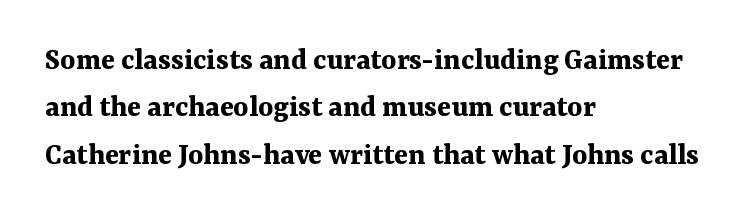
{"serif": "yes", "italic": "no", "bold": "yes", "weight": "bold", "width": "normal", "stroke_contrast": "medium", "x_height": "medium", "monospaced": "no", "underline": "no", "align": "left", "line_spacing": "normal", "line_spacing_ratio": 1.48, "letter_spacing": "normal", "letter_spacing_em": 0.0, "glyph_px": 32}
